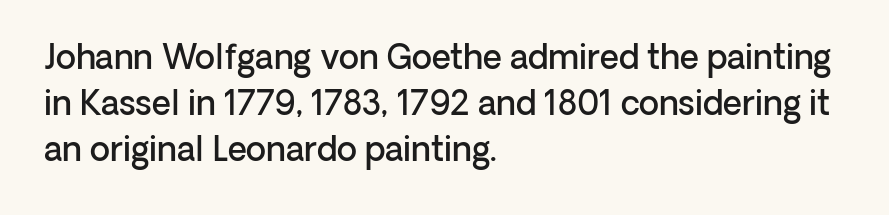
Every letter is mildly thick-stroked: semibold rather than bold. Does extra space separate the letters? No, they use regular spacing. Designer's note — italics off, roman on. Vertical spacing — default. Plain, unruled lines of type.
